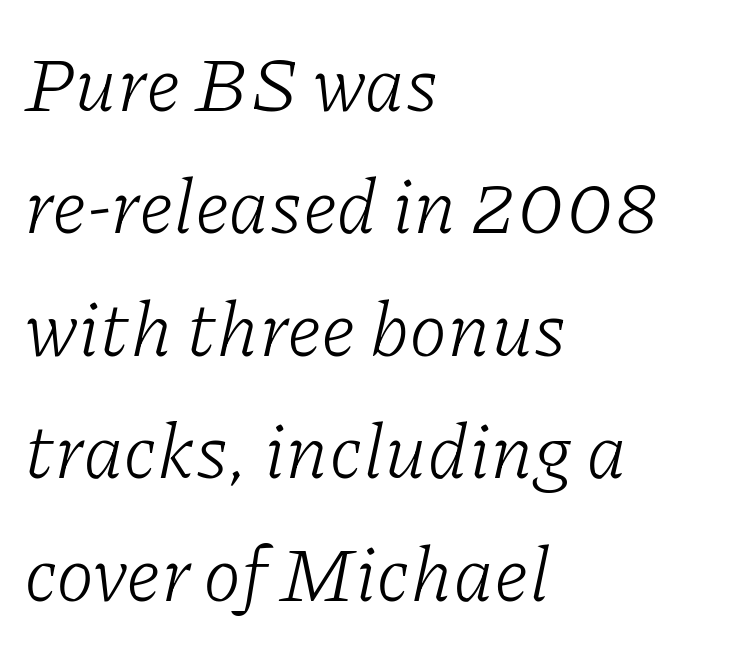
The image shows 78 px light serif type, italic (leaning right); set left-aligned, normal line spacing (1.57x), normal letter spacing, not underlined; low stroke contrast and a medium x-height.
